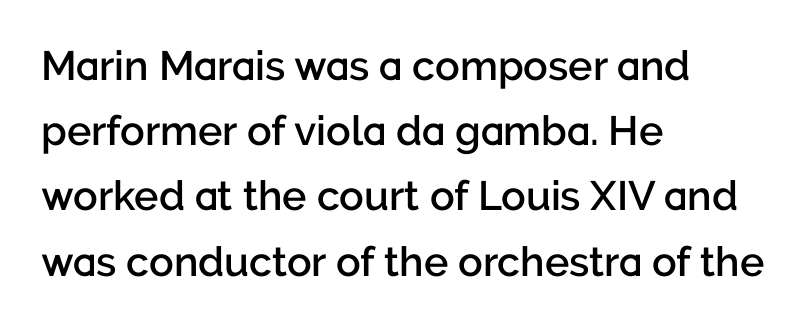
{"serif": "no", "italic": "no", "bold": "semi", "weight": "semibold", "width": "normal", "stroke_contrast": "low", "x_height": "medium", "monospaced": "no", "underline": "no", "align": "left", "line_spacing": "normal", "line_spacing_ratio": 1.59, "letter_spacing": "normal", "letter_spacing_em": 0.0, "glyph_px": 41}
